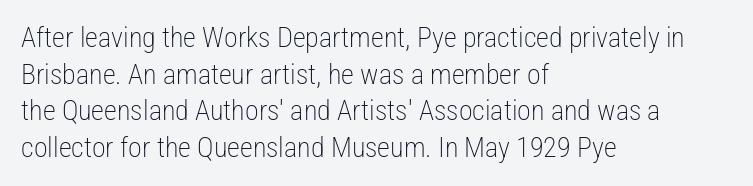
The image shows 28 px light, condensed sans-serif type, upright; set left-aligned, normal line spacing (1.31x), normal letter spacing, not underlined; low stroke contrast and a medium x-height.
